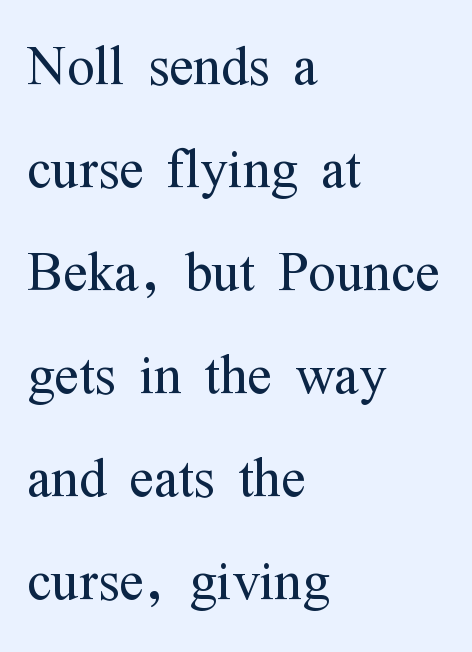
Q: Is the text bold? A: No.
Q: Is the text italic (slanted)? A: No, it is upright.
Q: Is the typeface a serif or a sans-serif typeface? A: Serif.
Q: Is the text underlined? A: No.
Q: How is the paragraph aligned? A: Left-aligned.
Q: Is the spacing between letters normal or unusually wide? A: Normal.
Q: Is the spacing between lines tight, normal or loose? A: Normal.
Q: Width (condensed, normal, or wide)? A: Condensed.
Q: Stroke contrast? A: Medium.
Q: x-height? A: Medium.
Q: Monospaced? A: No.
